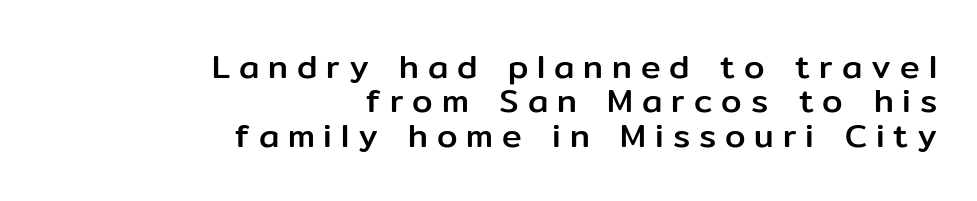
The image shows 33 px sans-serif type, upright; set right-aligned, tight line spacing (1.04x), unusually wide letter spacing (+0.27 em), not underlined; low stroke contrast and a medium x-height.
